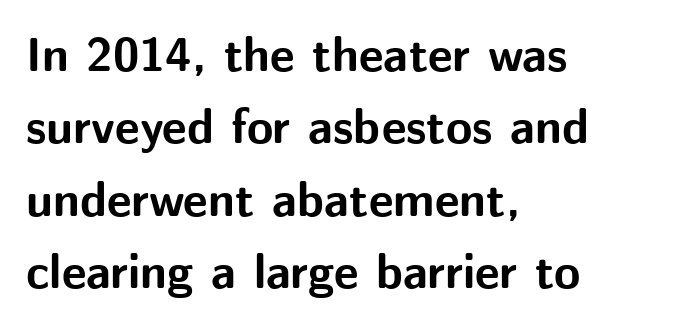
Q: Is the text bold? A: Yes.
Q: Is the text italic (slanted)? A: No, it is upright.
Q: Is the typeface a serif or a sans-serif typeface? A: Sans-serif.
Q: Is the text underlined? A: No.
Q: How is the paragraph aligned? A: Left-aligned.
Q: Is the spacing between letters normal or unusually wide? A: Normal.
Q: Is the spacing between lines tight, normal or loose? A: Normal.
Q: Width (condensed, normal, or wide)? A: Normal.
Q: Stroke contrast? A: Medium.
Q: x-height? A: Medium.
Q: Monospaced? A: No.
